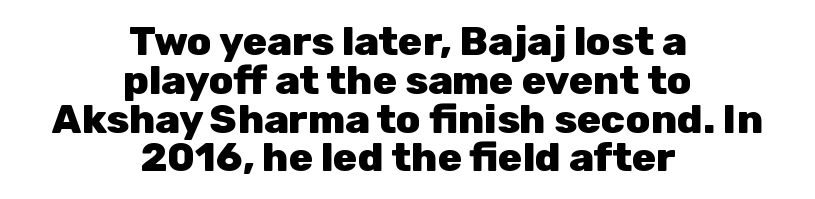
Q: Is the text bold? A: Yes.
Q: Is the text italic (slanted)? A: No, it is upright.
Q: Is the typeface a serif or a sans-serif typeface? A: Sans-serif.
Q: Is the text underlined? A: No.
Q: How is the paragraph aligned? A: Centered.
Q: Is the spacing between letters normal or unusually wide? A: Normal.
Q: Is the spacing between lines tight, normal or loose? A: Tight.
Q: Width (condensed, normal, or wide)? A: Normal.
Q: Stroke contrast? A: Low.
Q: x-height? A: Medium.
Q: Monospaced? A: No.
